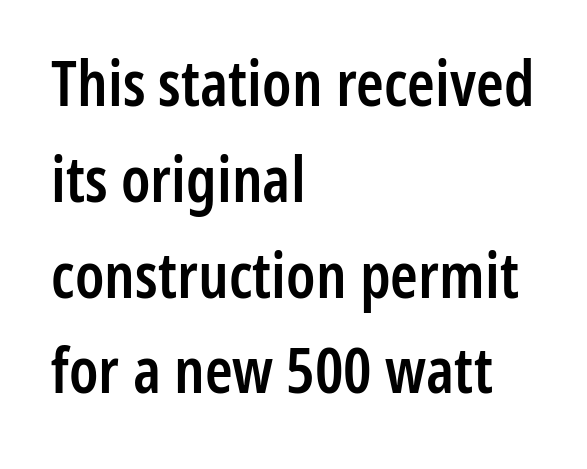
The image shows 63 px semibold, condensed sans-serif type, upright; set left-aligned, normal line spacing (1.52x), normal letter spacing, not underlined; low stroke contrast and a medium x-height.
